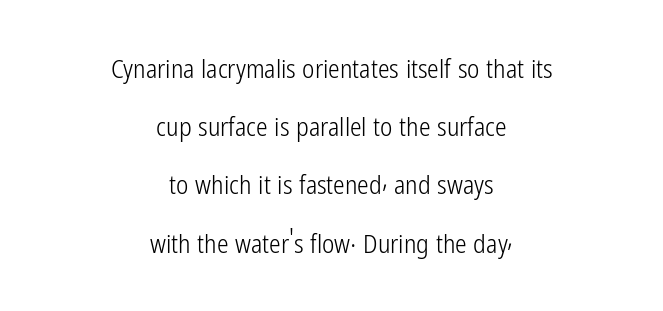
Regarding leading, the lines here are spaced well apart. Short and long lines alike share a common midpoint. The weight tops out at a normal text grade. Plain, unruled lines of type.
